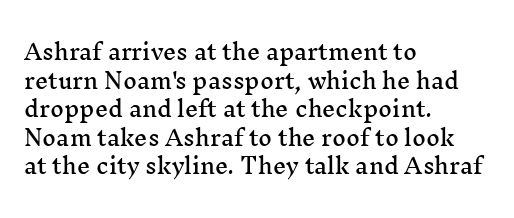
The rendering keeps characters at their native spacing. Does the lettering tilt? It doesn't — this is upright. Descender tails drop into unmarked territory. The lines sit at an ordinary, default distance from one another. One-word summary of the alignment: left.
